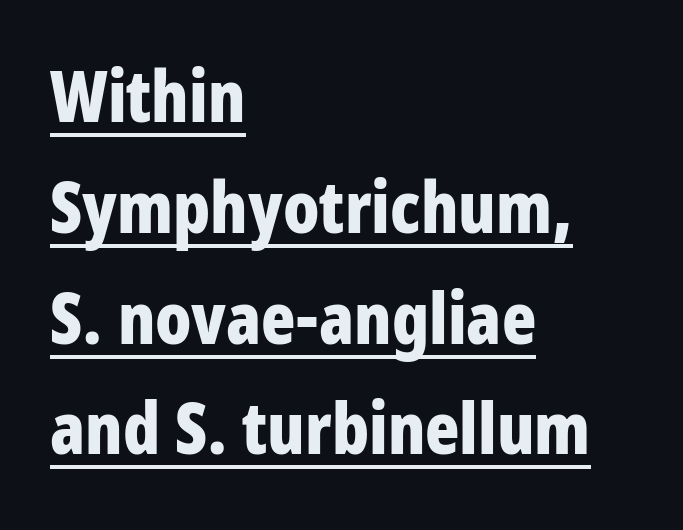
Q: Is the text bold? A: Yes.
Q: Is the text italic (slanted)? A: No, it is upright.
Q: Is the typeface a serif or a sans-serif typeface? A: Sans-serif.
Q: Is the text underlined? A: Yes.
Q: How is the paragraph aligned? A: Left-aligned.
Q: Is the spacing between letters normal or unusually wide? A: Normal.
Q: Is the spacing between lines tight, normal or loose? A: Normal.
Q: Width (condensed, normal, or wide)? A: Condensed.
Q: Stroke contrast? A: Low.
Q: x-height? A: Large.
Q: Monospaced? A: No.
